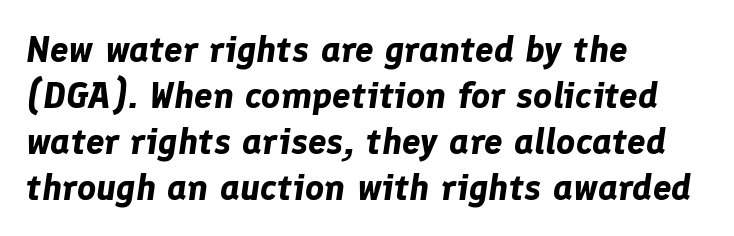
The image shows 37 px bold type, italic (leaning right); set left-aligned, line spacing 1.24x, normal letter spacing, not underlined; low stroke contrast and a medium x-height.
